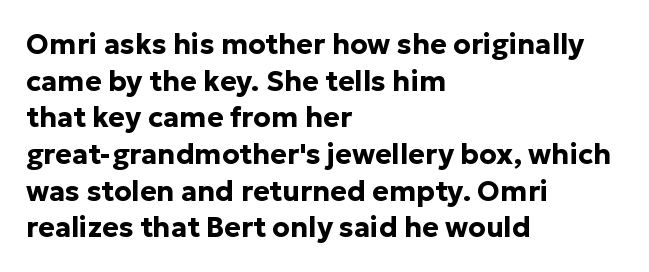
The image shows 28 px bold sans-serif type, upright; set left-aligned, normal line spacing (1.31x), normal letter spacing, not underlined; low stroke contrast and a medium x-height.
